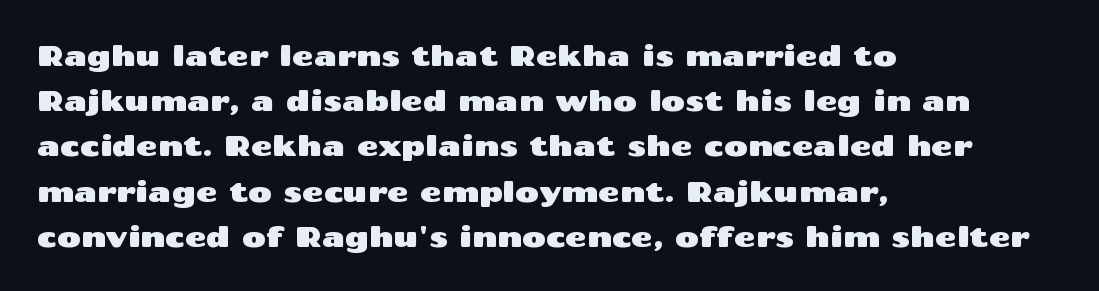
Q: Is the text italic (slanted)? A: No, it is upright.
Q: Is the typeface a serif or a sans-serif typeface? A: Sans-serif.
Q: Is the text underlined? A: No.
Q: How is the paragraph aligned? A: Left-aligned.
Q: Is the spacing between letters normal or unusually wide? A: Normal.
Q: Is the spacing between lines tight, normal or loose? A: Normal.
Q: Width (condensed, normal, or wide)? A: Wide.
Q: Stroke contrast? A: Medium.
Q: x-height? A: Medium.
Q: Monospaced? A: No.
